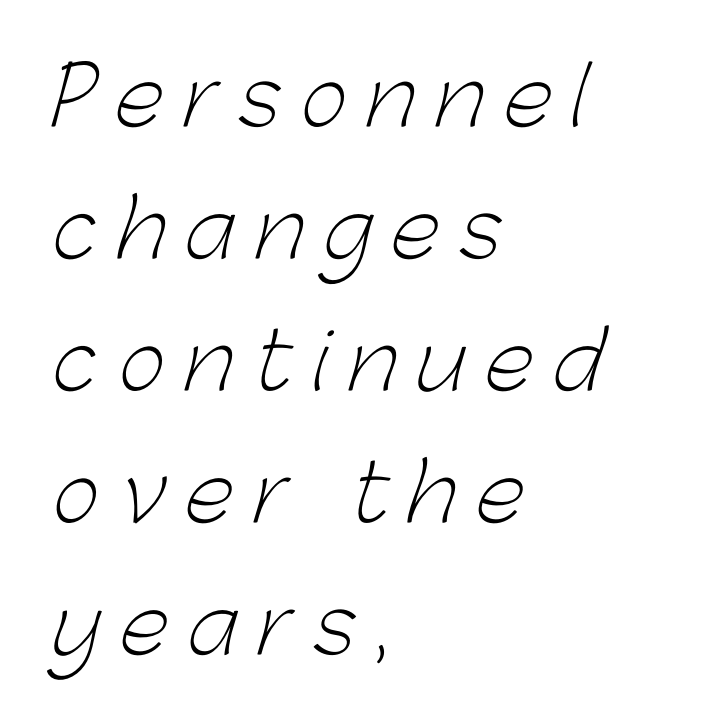
{"serif": "no", "bold": "no", "weight": "light", "width": "normal", "stroke_contrast": "low", "x_height": "medium", "monospaced": "no", "underline": "no", "align": "left", "line_spacing": "normal", "line_spacing_ratio": 1.65, "letter_spacing": "wide", "letter_spacing_em": 0.25, "glyph_px": 80}
